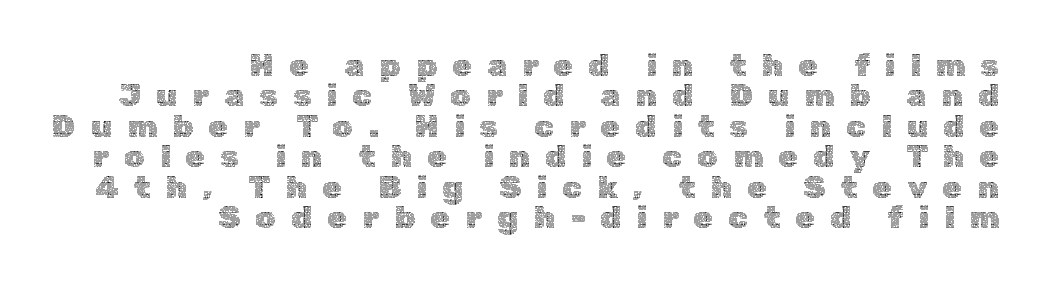
The image shows 32 px thin type, upright; set right-aligned, tight line spacing (0.95x), unusually wide letter spacing (+0.47 em), not underlined; a medium x-height.
